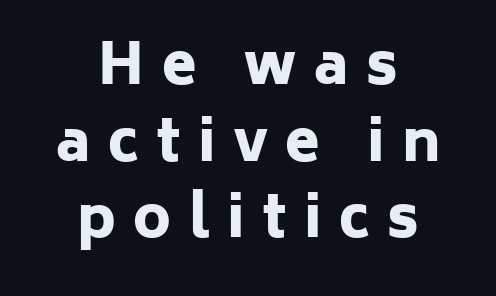
{"serif": "no", "italic": "no", "bold": "yes", "weight": "heavy", "width": "normal", "stroke_contrast": "low", "x_height": "medium", "monospaced": "no", "underline": "no", "align": "center", "line_spacing": "normal", "line_spacing_ratio": 1.37, "letter_spacing": "wide", "letter_spacing_em": 0.31, "glyph_px": 56}
